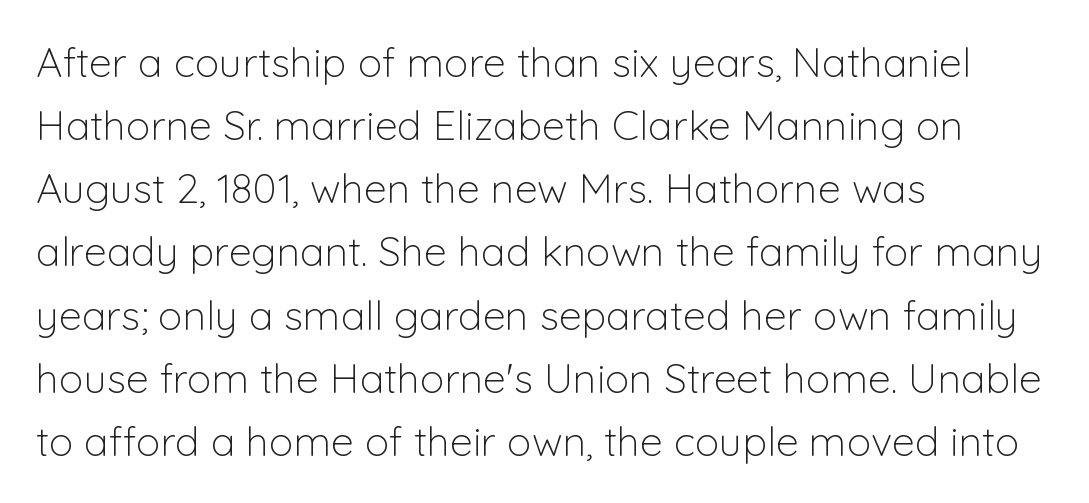
Nobody touched the tracking dial on this one. You could not count columns in this text — the font is proportionally spaced. The letters stand upright; this is a roman face. These lines are composed in type without serifs. The lines in this sample share a left origin and differ only in where they stop. One glance says typical: line gaps are just what's usual.
